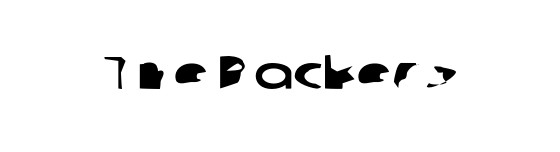
The tracking reads as untouched default to a designer's eye. Look at the bottom of the vertical strokes: they stop flat, with no serifs. Just letters on the line, the space beneath them empty. Note the varied advance widths — an 'i' is clearly narrower than an 'm'.
